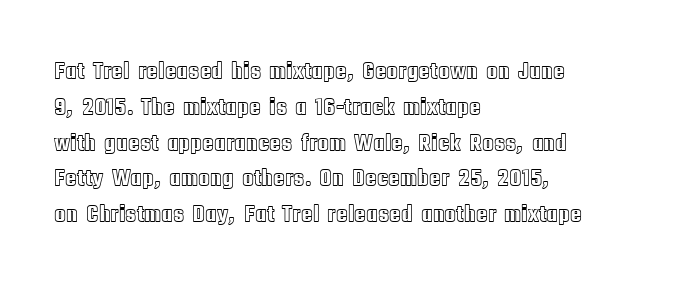
Q: Is the text italic (slanted)? A: No, it is upright.
Q: Is the text underlined? A: No.
Q: How is the paragraph aligned? A: Left-aligned.
Q: Is the spacing between letters normal or unusually wide? A: Normal.
Q: Is the spacing between lines tight, normal or loose? A: Normal.
